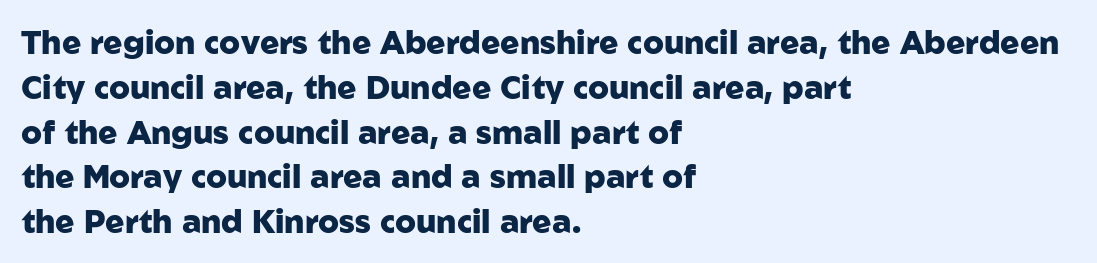
{"serif": "no", "italic": "no", "bold": "yes", "weight": "heavy", "width": "normal", "stroke_contrast": "low", "x_height": "medium", "monospaced": "no", "underline": "no", "align": "left", "line_spacing": "normal", "line_spacing_ratio": 1.4, "letter_spacing": "normal", "letter_spacing_em": 0.0, "glyph_px": 32}
